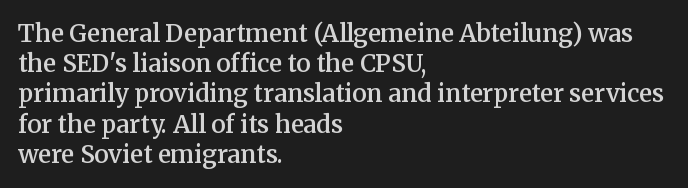
Q: Is the text bold? A: Semi-bold.
Q: Is the text italic (slanted)? A: No, it is upright.
Q: Is the text underlined? A: No.
Q: How is the paragraph aligned? A: Left-aligned.
Q: Is the spacing between letters normal or unusually wide? A: Normal.
Q: Is the spacing between lines tight, normal or loose? A: Normal.
